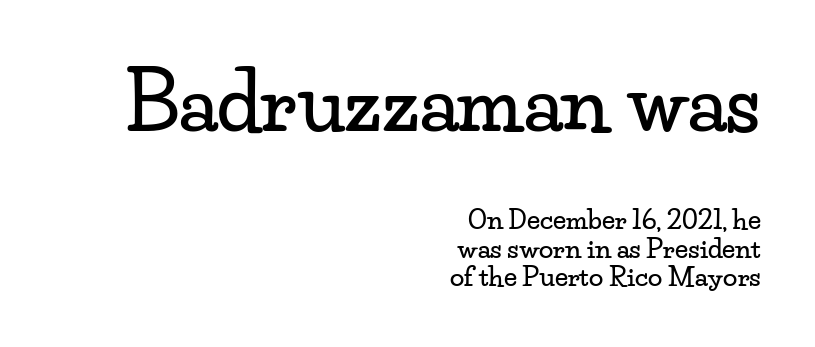
Is there any slant? The stems are plumb. Larger block? The one above; the one below is distinctly smaller. This rendering features lettering with no underline. The line-height multiplier appears low, near solid setting. A typesetter would call this proportional, since set widths differ per character.
